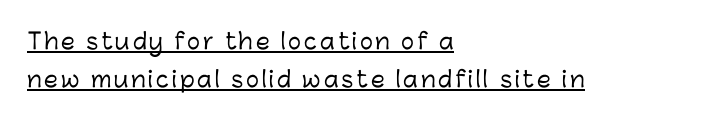
The image shows 22 px text type, upright; set left-aligned, line spacing 1.72x, underlined.
